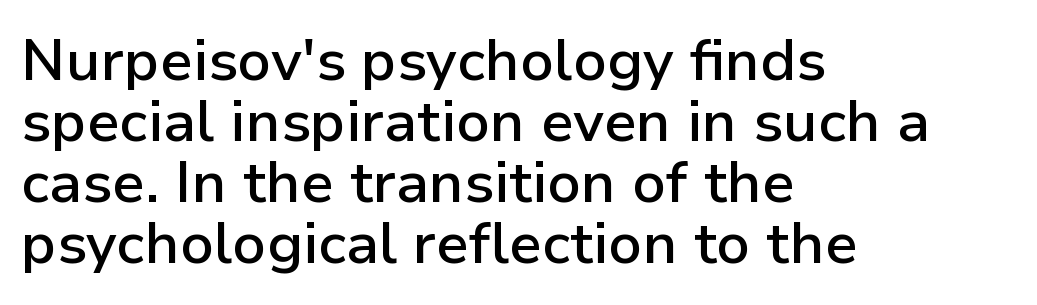
A clean baseline with only descenders dipping below it. No italicization has been applied; the sample stays upright. These words are printed semibold, heavier than regular yet not bold. Classification — sans serif. Tightly led — the rows are bunched.
